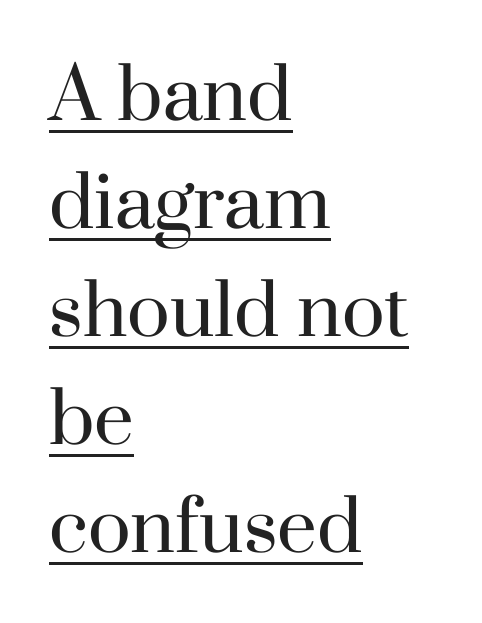
{"serif": "yes", "italic": "no", "bold": "no", "weight": "regular", "width": "normal", "stroke_contrast": "high", "x_height": "small", "monospaced": "no", "underline": "yes", "align": "left", "line_spacing": "normal", "line_spacing_ratio": 1.52, "letter_spacing": "normal", "letter_spacing_em": 0.0, "glyph_px": 71}
